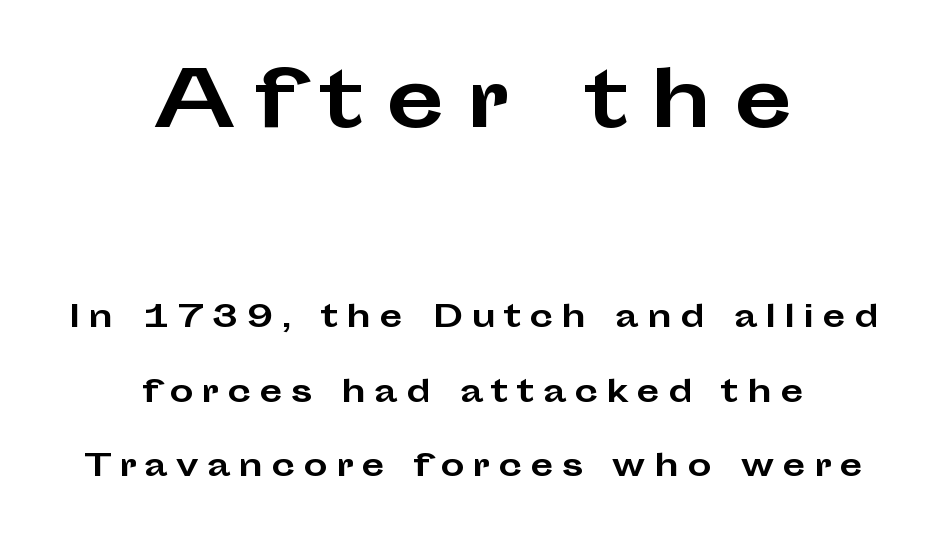
Q: Is the text bold? A: Yes.
Q: Is the text italic (slanted)? A: No, it is upright.
Q: Is the typeface a serif or a sans-serif typeface? A: Sans-serif.
Q: Is the text underlined? A: No.
Q: How is the paragraph aligned? A: Centered.
Q: Is the spacing between letters normal or unusually wide? A: Unusually wide.
Q: Is the spacing between lines tight, normal or loose? A: Loose.
Q: Which block of text is set in a larger size, the first (top) or the second (bottom)? A: The first (top) one.
Q: Width (condensed, normal, or wide)? A: Wide.
Q: Stroke contrast? A: Low.
Q: x-height? A: Medium.
Q: Monospaced? A: No.
